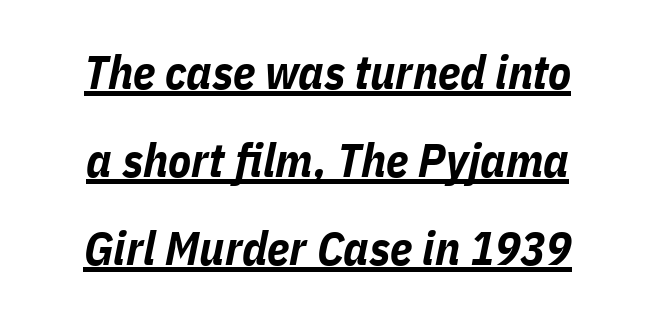
The image shows 47 px bold, condensed type, italic (leaning right); set centered, line spacing 1.87x, normal letter spacing, underlined; low stroke contrast and a medium x-height.
